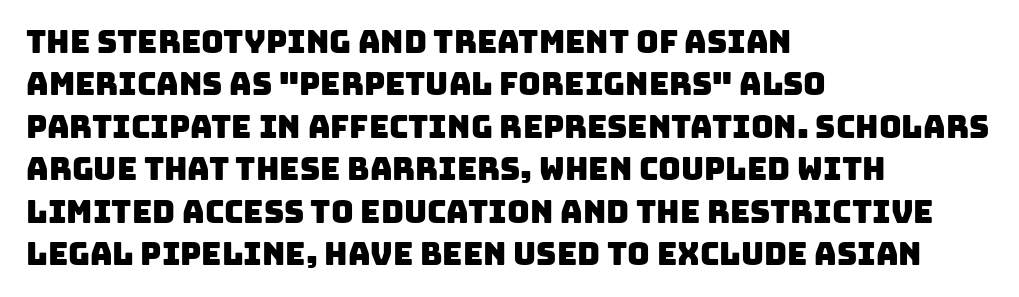
Q: Is the typeface a serif or a sans-serif typeface? A: Sans-serif.
Q: Is the text underlined? A: No.
Q: How is the paragraph aligned? A: Left-aligned.
Q: Is the spacing between letters normal or unusually wide? A: Normal.
Q: Is the spacing between lines tight, normal or loose? A: Normal.
Q: Width (condensed, normal, or wide)? A: Normal.
Q: Stroke contrast? A: Low.
Q: x-height? A: Large.
Q: Monospaced? A: No.
